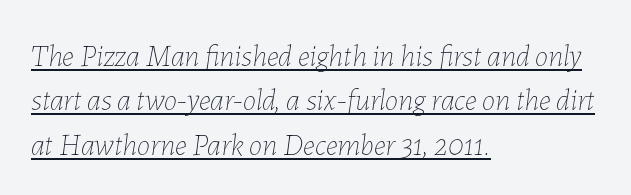
{"italic": "yes", "lean": "right", "slant_degrees": 7, "bold": "no", "weight": "thin", "width": "normal", "stroke_contrast": "low", "x_height": "medium", "monospaced": "no", "underline": "yes", "align": "left", "line_spacing": "normal", "line_spacing_ratio": 1.48, "letter_spacing": "normal", "letter_spacing_em": 0.0, "glyph_px": 30}
